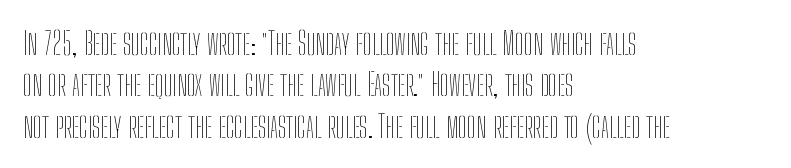
The image shows 32 px thin, condensed type, upright; set left-aligned, normal line spacing (1.29x), normal letter spacing, not underlined; low stroke contrast and a medium x-height.
